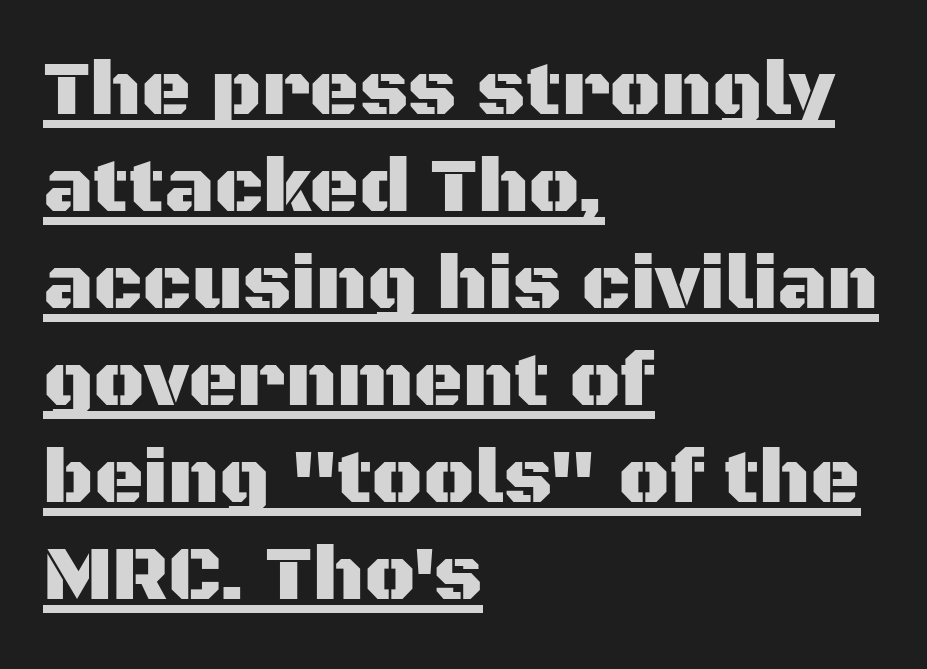
Quick note: underline on. A typesetter would call this proportional, since set widths differ per character. Compared with a centered layout, this one pins lines to the left instead. Observe the absence of serifs on each vertical stroke in this sample.
